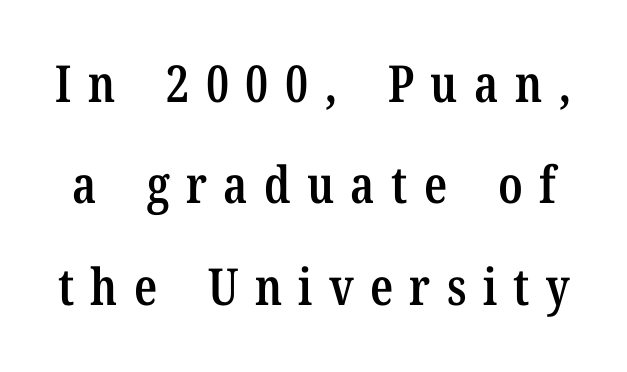
Q: Is the text bold? A: Semi-bold.
Q: Is the text italic (slanted)? A: No, it is upright.
Q: Is the typeface a serif or a sans-serif typeface? A: Serif.
Q: Is the text underlined? A: No.
Q: Is the spacing between letters normal or unusually wide? A: Unusually wide.
Q: Is the spacing between lines tight, normal or loose? A: Loose.
Q: Width (condensed, normal, or wide)? A: Condensed.
Q: Stroke contrast? A: Low.
Q: x-height? A: Medium.
Q: Monospaced? A: No.
